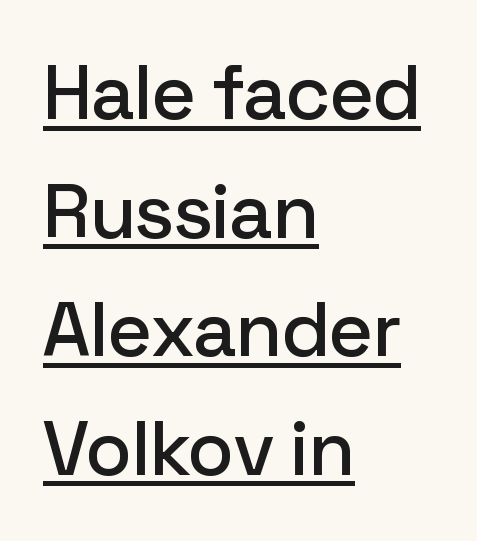
Tracking value appears to be zero — textbook default spacing. A normal amount of white space separates one row of letters from the next. Font category for this specimen: sans-serif. Vertical strokes here are truly vertical. Each letter keeps its own natural width here, so spacing adapts to shape. The rendering anchors every line to the left-hand side.
